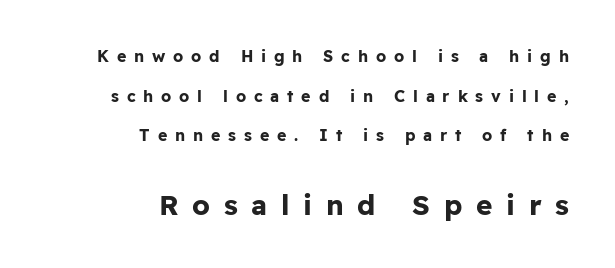
{"serif": "no", "italic": "no", "bold": "yes", "weight": "bold", "width": "normal", "stroke_contrast": "low", "x_height": "medium", "monospaced": "no", "underline": "no", "align": "right", "line_spacing": "loose", "line_spacing_ratio": 2.47, "letter_spacing": "wide", "letter_spacing_em": 0.49, "larger_block": "second", "size_ratio": 1.75, "glyph_px": 28}
